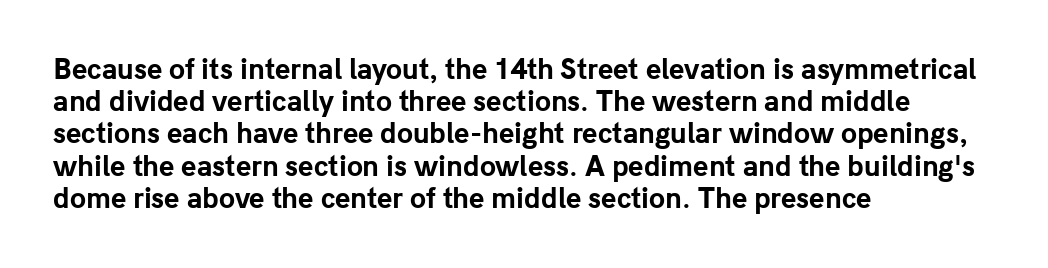
The image shows 26 px bold type, upright; set left-aligned, line spacing 1.24x, normal letter spacing, not underlined.
